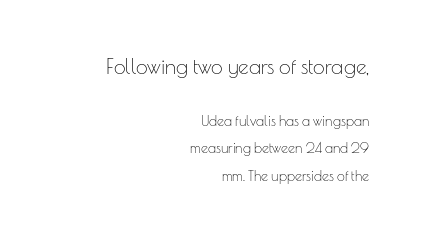
Q: Is the text bold? A: No.
Q: Is the text italic (slanted)? A: No, it is upright.
Q: Is the text underlined? A: No.
Q: How is the paragraph aligned? A: Right-aligned.
Q: Is the spacing between letters normal or unusually wide? A: Normal.
Q: Is the spacing between lines tight, normal or loose? A: Loose.
Q: Which block of text is set in a larger size, the first (top) or the second (bottom)? A: The first (top) one.
